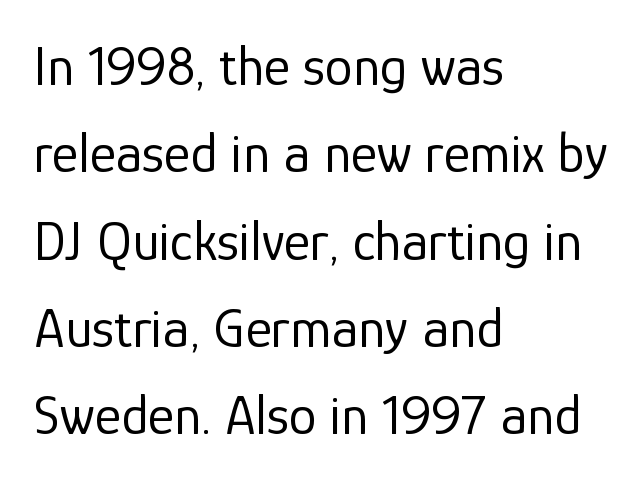
{"serif": "no", "italic": "no", "bold": "no", "weight": "regular", "width": "normal", "stroke_contrast": "low", "x_height": "medium", "monospaced": "no", "underline": "no", "align": "left", "line_spacing": "normal", "line_spacing_ratio": 1.56, "letter_spacing": "normal", "letter_spacing_em": 0.0, "glyph_px": 56}
